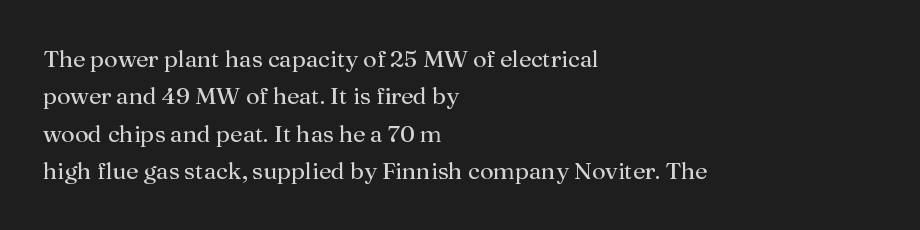
{"italic": "no", "bold": "no", "underline": "no", "align": "left", "line_spacing": "normal", "line_spacing_ratio": 1.56, "letter_spacing": "normal", "letter_spacing_em": 0.0, "glyph_px": 24}
